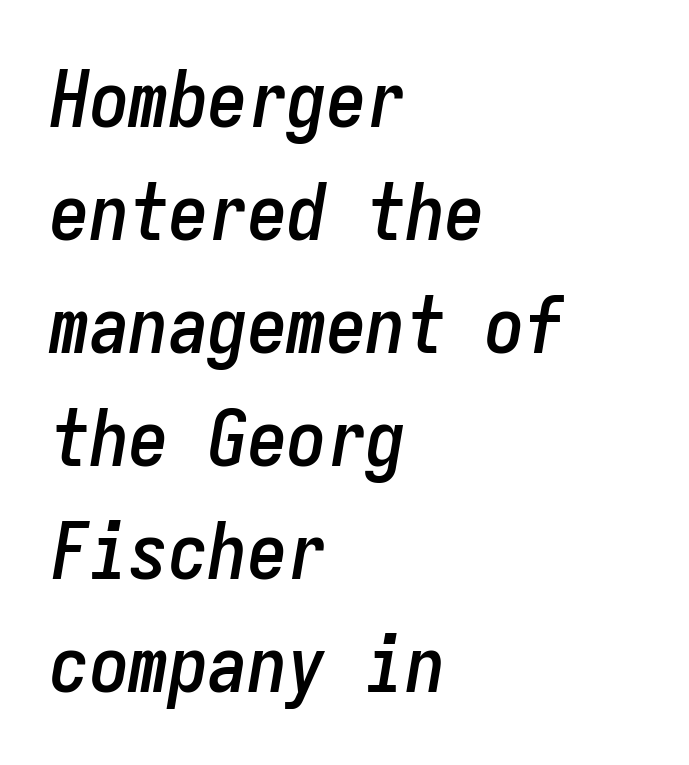
{"italic": "yes", "lean": "right", "slant_degrees": 9, "width": "condensed", "stroke_contrast": "low", "x_height": "medium", "monospaced": "yes", "underline": "no", "align": "left", "line_spacing": "normal", "line_spacing_ratio": 1.43, "letter_spacing": "normal", "letter_spacing_em": 0.0, "glyph_px": 79}
